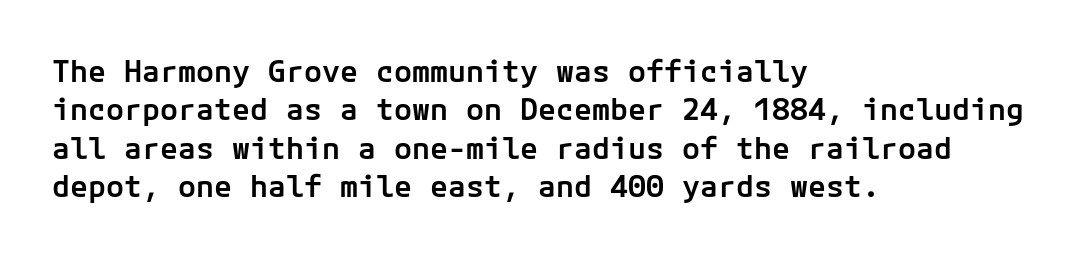
Q: Is the text bold? A: Semi-bold.
Q: Is the text italic (slanted)? A: No, it is upright.
Q: Is the typeface a serif or a sans-serif typeface? A: Sans-serif.
Q: Is the text underlined? A: No.
Q: How is the paragraph aligned? A: Left-aligned.
Q: Is the spacing between letters normal or unusually wide? A: Normal.
Q: Is the spacing between lines tight, normal or loose? A: Normal.
Q: Width (condensed, normal, or wide)? A: Normal.
Q: Stroke contrast? A: Low.
Q: x-height? A: Medium.
